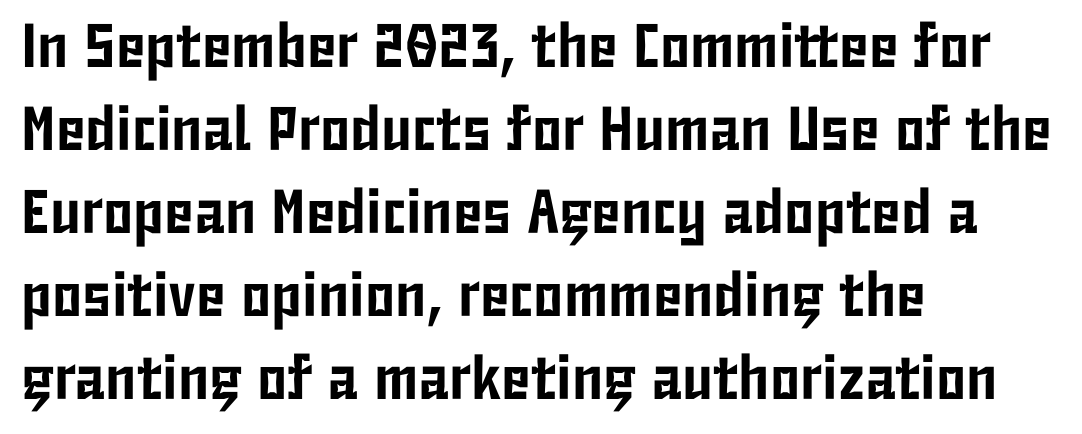
{"serif": "no", "italic": "no", "width": "condensed", "stroke_contrast": "low", "x_height": "medium", "monospaced": "no", "underline": "no", "align": "left", "line_spacing": "normal", "line_spacing_ratio": 1.34, "letter_spacing": "normal", "letter_spacing_em": 0.0, "glyph_px": 62}
